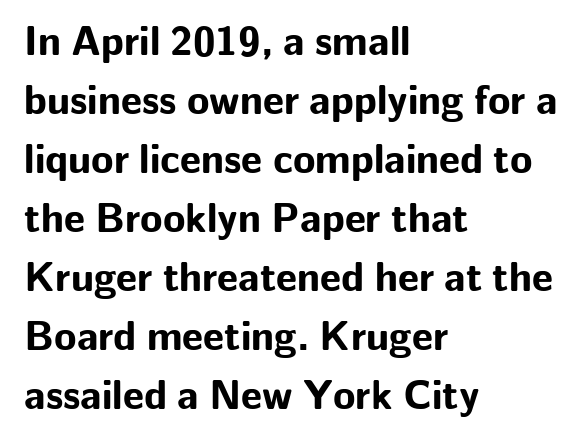
{"serif": "no", "italic": "no", "bold": "yes", "weight": "bold", "width": "normal", "stroke_contrast": "low", "x_height": "medium", "monospaced": "no", "underline": "no", "align": "left", "line_spacing": "normal", "line_spacing_ratio": 1.44, "letter_spacing": "normal", "letter_spacing_em": 0.0, "glyph_px": 41}
